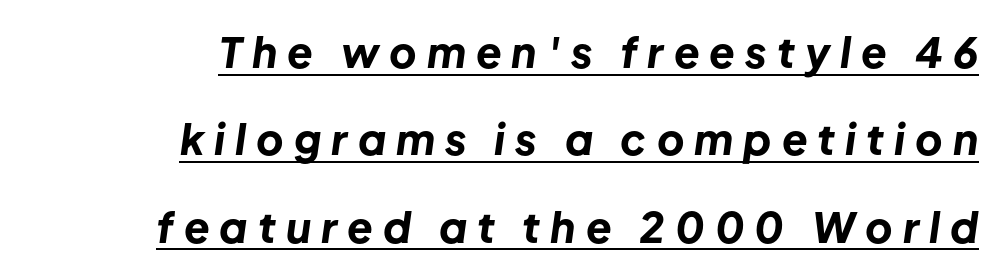
Q: Is the text bold? A: Yes.
Q: Is the text italic (slanted)? A: Yes, it leans right by about 8 degrees.
Q: Is the text underlined? A: Yes.
Q: How is the paragraph aligned? A: Right-aligned.
Q: Is the spacing between letters normal or unusually wide? A: Unusually wide.
Q: Is the spacing between lines tight, normal or loose? A: Loose.
Q: Width (condensed, normal, or wide)? A: Normal.
Q: Stroke contrast? A: Low.
Q: x-height? A: Medium.
Q: Monospaced? A: No.
